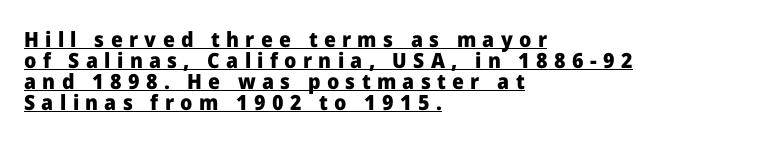
Caption: multi-line text, flush left, ragged right. The letters are bold, with thick, heavy strokes. Very little white space separates one row of letters from the next. The letters are spread apart with noticeably loose tracking.
